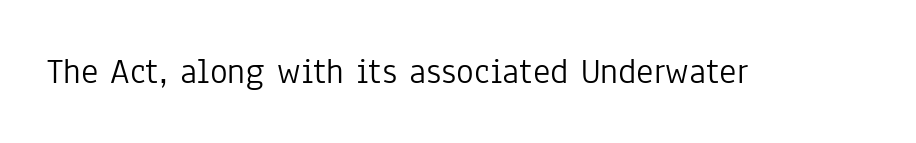
Nobody touched the tracking dial on this one. Tall strokes in this sample are plumb rather than angled. Each letter's strokes conclude bluntly, with no projecting serifs. Varying glyph widths throughout — classic text-font behaviour.
